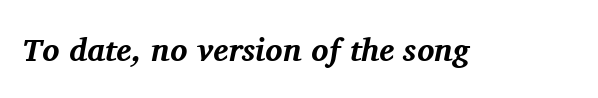
The image shows 32 px bold serif type, italic (leaning right); set normal letter spacing, not underlined; medium stroke contrast and a medium x-height.
